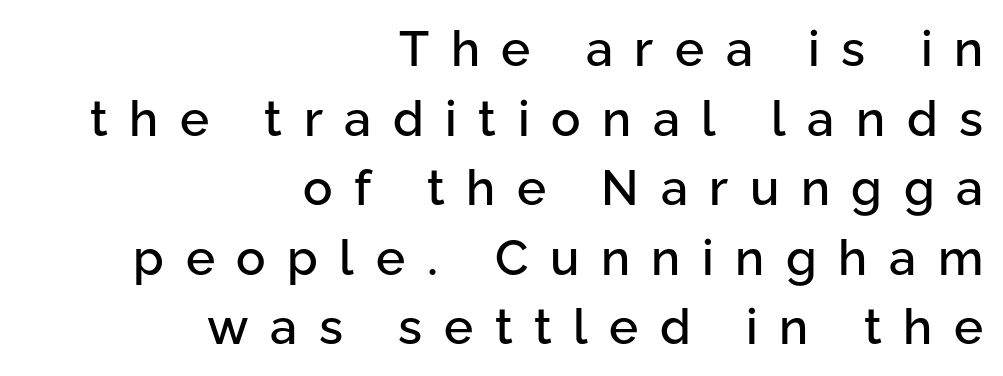
The image shows 49 px sans-serif type, upright; set right-aligned, normal line spacing (1.42x), unusually wide letter spacing (+0.44 em), not underlined; low stroke contrast and a medium x-height.
